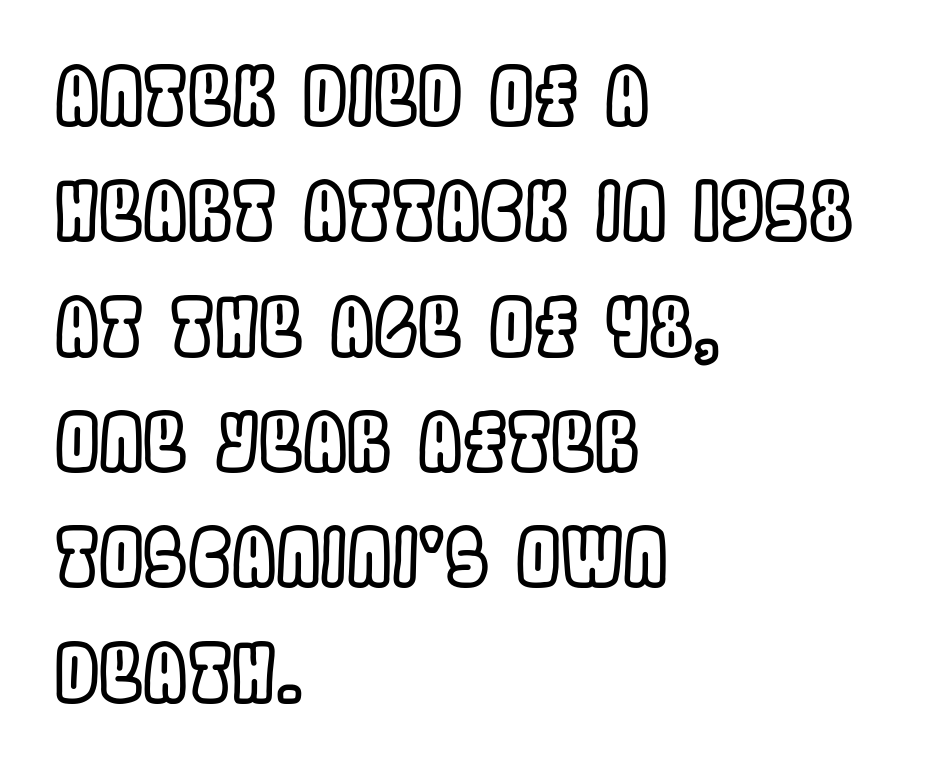
Q: Is the text italic (slanted)? A: No, it is upright.
Q: Is the text underlined? A: No.
Q: How is the paragraph aligned? A: Left-aligned.
Q: Is the spacing between letters normal or unusually wide? A: Normal.
Q: Is the spacing between lines tight, normal or loose? A: Normal.
Q: Width (condensed, normal, or wide)? A: Condensed.
Q: x-height? A: Large.
Q: Monospaced? A: No.
